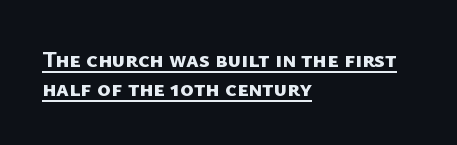
{"bold": "yes", "underline": "yes", "align": "left", "line_spacing": "normal", "line_spacing_ratio": 1.26, "letter_spacing": "normal", "letter_spacing_em": 0.0, "glyph_px": 23}
